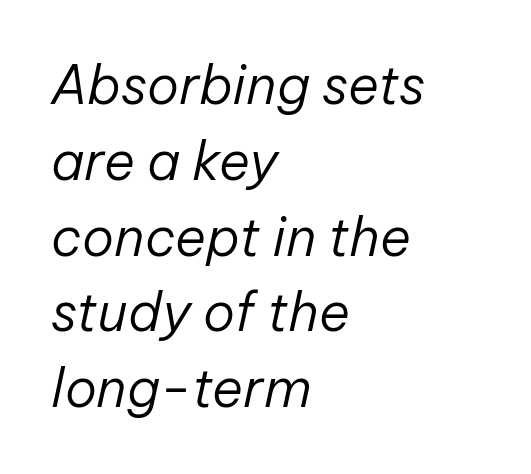
Q: Is the text bold? A: No.
Q: Is the text italic (slanted)? A: Yes, it leans right by about 12 degrees.
Q: Is the text underlined? A: No.
Q: How is the paragraph aligned? A: Left-aligned.
Q: Is the spacing between letters normal or unusually wide? A: Normal.
Q: Is the spacing between lines tight, normal or loose? A: Normal.
Q: Width (condensed, normal, or wide)? A: Normal.
Q: Stroke contrast? A: Low.
Q: x-height? A: Medium.
Q: Monospaced? A: No.
